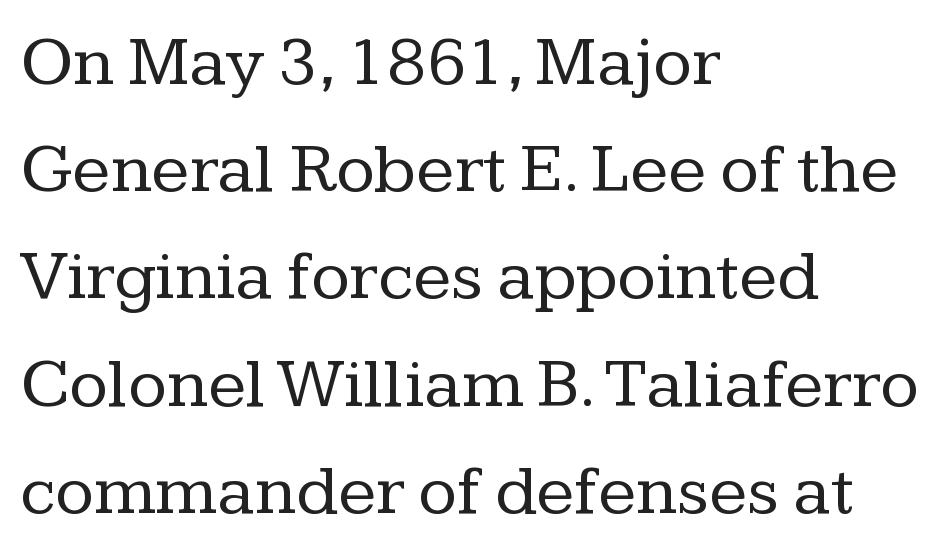
Q: Is the text bold? A: No.
Q: Is the text italic (slanted)? A: No, it is upright.
Q: Is the typeface a serif or a sans-serif typeface? A: Serif.
Q: Is the text underlined? A: No.
Q: How is the paragraph aligned? A: Left-aligned.
Q: Is the spacing between letters normal or unusually wide? A: Normal.
Q: Is the spacing between lines tight, normal or loose? A: Normal.
Q: Width (condensed, normal, or wide)? A: Normal.
Q: Stroke contrast? A: Low.
Q: x-height? A: Medium.
Q: Monospaced? A: No.
